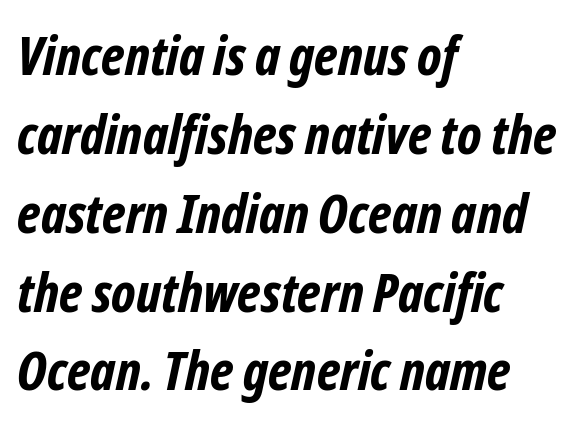
Q: Is the text bold? A: Yes.
Q: Is the typeface a serif or a sans-serif typeface? A: Sans-serif.
Q: Is the text underlined? A: No.
Q: How is the paragraph aligned? A: Left-aligned.
Q: Is the spacing between letters normal or unusually wide? A: Normal.
Q: Is the spacing between lines tight, normal or loose? A: Normal.
Q: Width (condensed, normal, or wide)? A: Condensed.
Q: Stroke contrast? A: Low.
Q: x-height? A: Medium.
Q: Monospaced? A: No.
